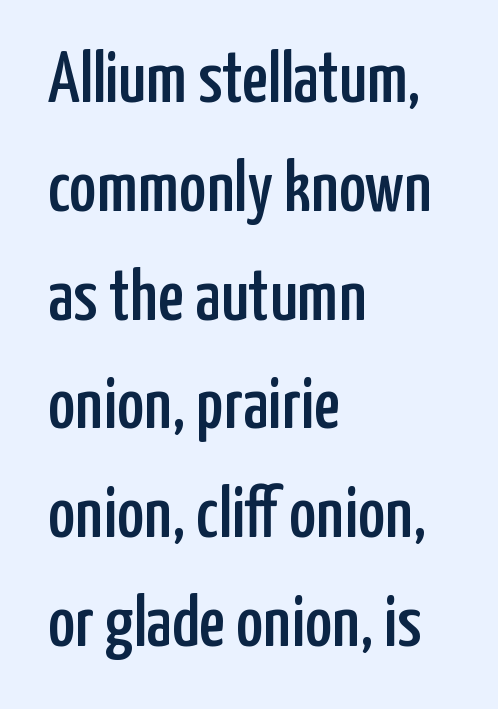
The image shows 73 px condensed sans-serif type, upright; set left-aligned, normal line spacing (1.49x), normal letter spacing, not underlined; low stroke contrast and a medium x-height.
